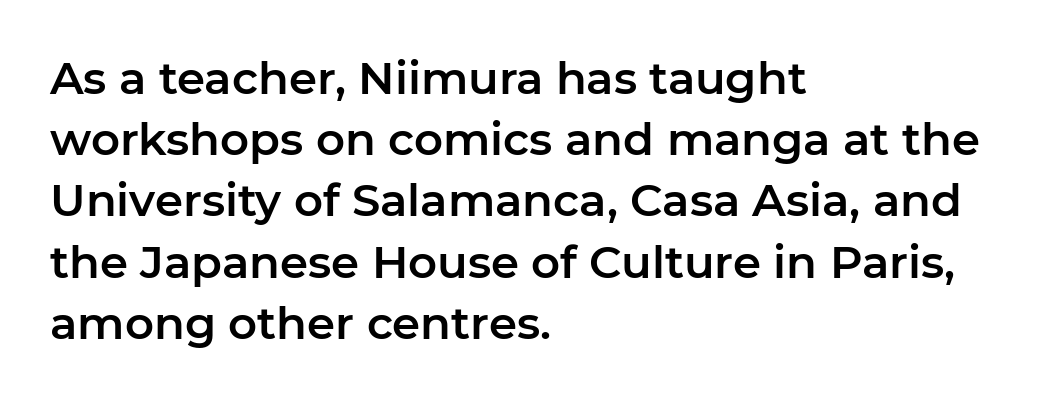
The tracking reads as untouched default to a designer's eye. A sans-serif font was chosen for this passage. Line spacing here is normal. The rag falls on the right side of this text block. The type sits square on the baseline with zero lean. The letters advance in unequal steps, a hallmark of proportional type.
